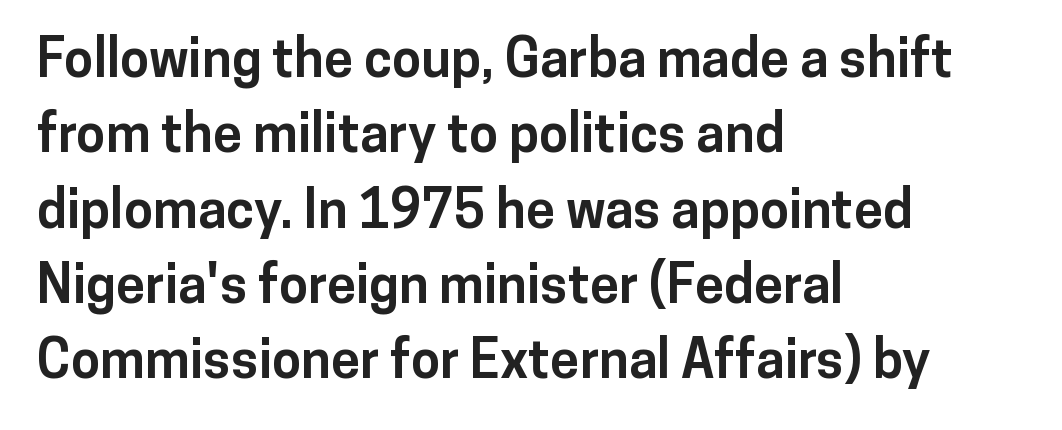
Q: Is the text bold? A: Yes.
Q: Is the text italic (slanted)? A: No, it is upright.
Q: Is the typeface a serif or a sans-serif typeface? A: Sans-serif.
Q: Is the text underlined? A: No.
Q: How is the paragraph aligned? A: Left-aligned.
Q: Is the spacing between letters normal or unusually wide? A: Normal.
Q: Is the spacing between lines tight, normal or loose? A: Normal.
Q: Width (condensed, normal, or wide)? A: Normal.
Q: Stroke contrast? A: Low.
Q: x-height? A: Medium.
Q: Monospaced? A: No.
